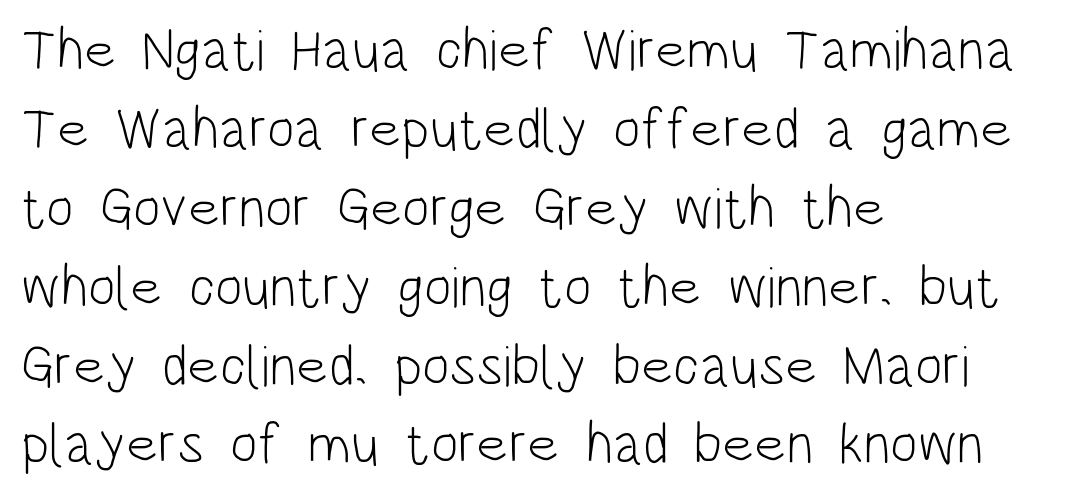
The image shows 58 px light, condensed sans-serif type, upright; set left-aligned, normal line spacing (1.36x), normal letter spacing, not underlined; low stroke contrast and a large x-height.
